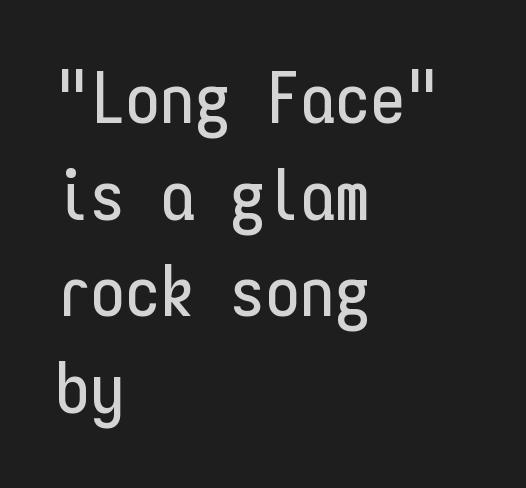
{"serif": "no", "italic": "no", "width": "condensed", "stroke_contrast": "low", "x_height": "medium", "monospaced": "yes", "underline": "no", "align": "left", "line_spacing": "normal", "line_spacing_ratio": 1.38, "letter_spacing": "normal", "letter_spacing_em": 0.0, "glyph_px": 70}
